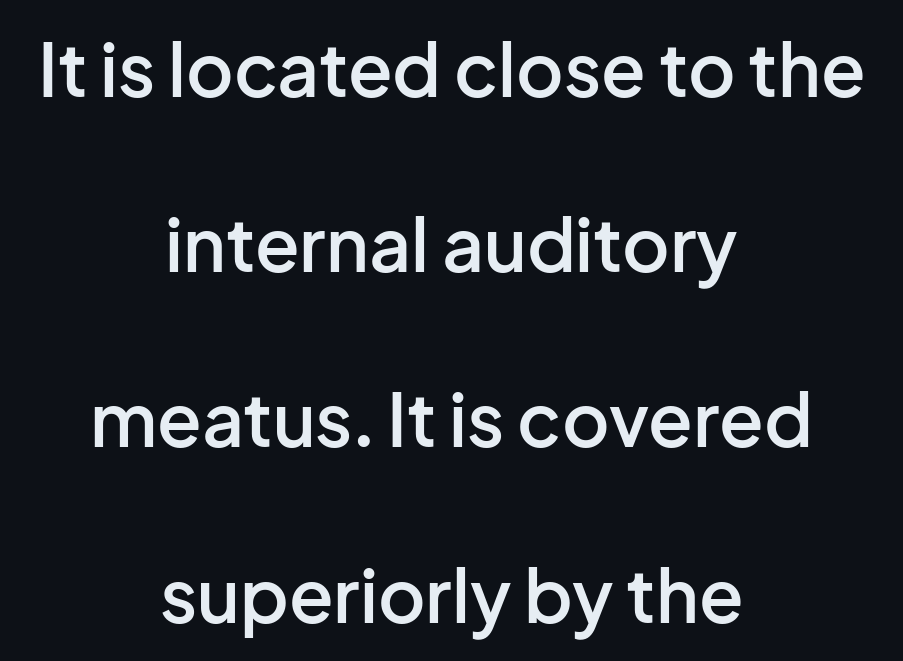
Q: Is the text bold? A: Semi-bold.
Q: Is the text italic (slanted)? A: No, it is upright.
Q: Is the typeface a serif or a sans-serif typeface? A: Sans-serif.
Q: Is the text underlined? A: No.
Q: How is the paragraph aligned? A: Centered.
Q: Is the spacing between letters normal or unusually wide? A: Normal.
Q: Is the spacing between lines tight, normal or loose? A: Loose.
Q: Width (condensed, normal, or wide)? A: Normal.
Q: Stroke contrast? A: Low.
Q: x-height? A: Medium.
Q: Monospaced? A: No.
